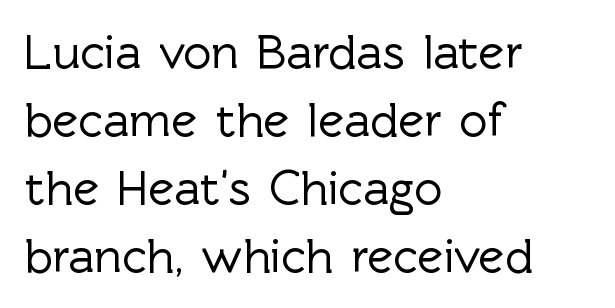
The image shows 49 px sans-serif type, upright; set left-aligned, normal line spacing (1.39x), normal letter spacing, not underlined; a medium x-height.
